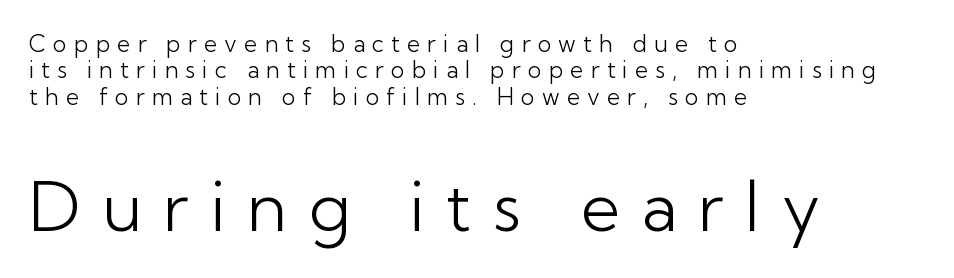
{"serif": "no", "italic": "no", "bold": "no", "weight": "light", "width": "normal", "stroke_contrast": "low", "x_height": "medium", "monospaced": "no", "underline": "no", "align": "left", "line_spacing": "tight", "line_spacing_ratio": 1.15, "letter_spacing": "wide", "letter_spacing_em": 0.31, "larger_block": "second", "size_ratio": 2.96, "glyph_px": 68}
